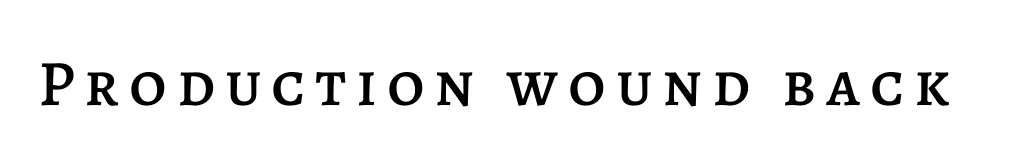
Q: Is the text italic (slanted)? A: No, it is upright.
Q: Is the text underlined? A: No.
Q: Width (condensed, normal, or wide)? A: Normal.
Q: Stroke contrast? A: Low.
Q: x-height? A: Large.
Q: Monospaced? A: No.
